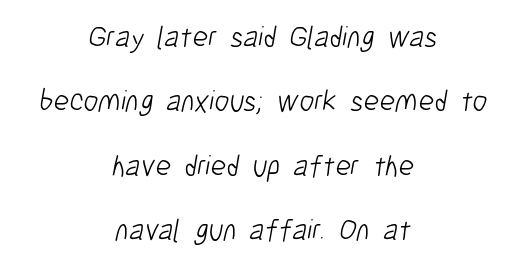
The image shows 30 px light, condensed sans-serif type; set centered, loose line spacing (2.15x), normal letter spacing, not underlined; low stroke contrast and a medium x-height.
